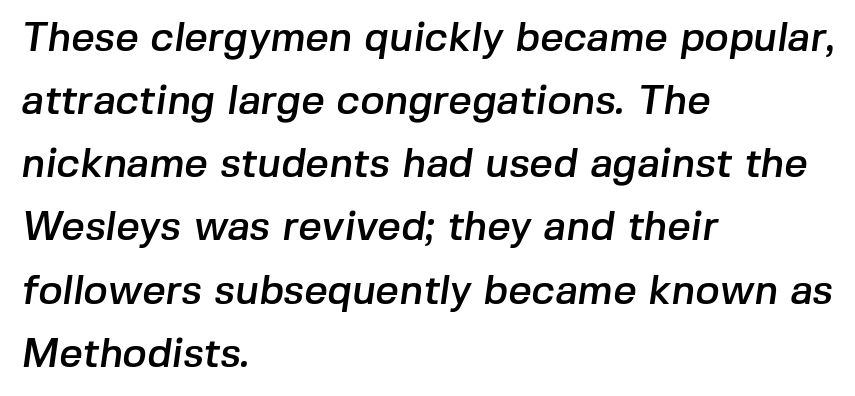
{"serif": "no", "width": "normal", "stroke_contrast": "low", "x_height": "medium", "monospaced": "no", "underline": "no", "align": "left", "line_spacing": "normal", "line_spacing_ratio": 1.54, "letter_spacing": "normal", "letter_spacing_em": 0.0, "glyph_px": 41}
